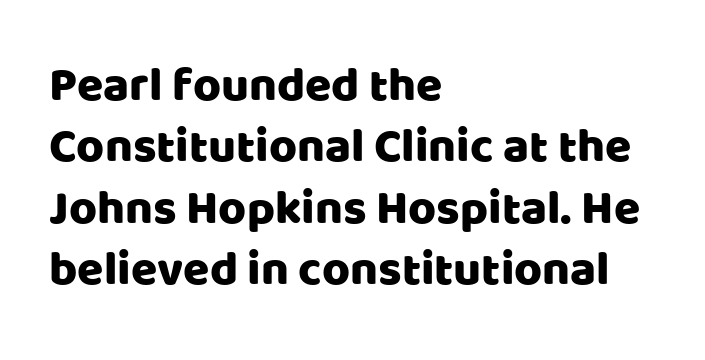
Short note: letters normally spaced. The typeface chosen for these lines omits serifs. Underlining? Definitely not there. Rendered with straight, roman letterforms. Is the block centered? No — it sits flush against the left margin. This sample has the flowing, uneven cadence of proportional lettering.
